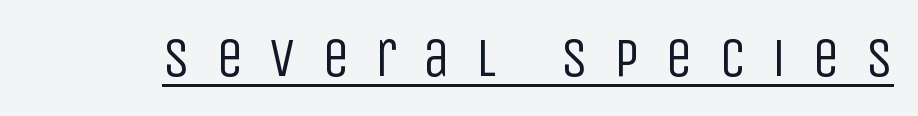
{"serif": "no", "italic": "no", "bold": "no", "weight": "regular", "width": "condensed", "stroke_contrast": "low", "x_height": "large", "monospaced": "no", "underline": "yes", "letter_spacing": "wide", "letter_spacing_em": 0.47, "glyph_px": 55}
